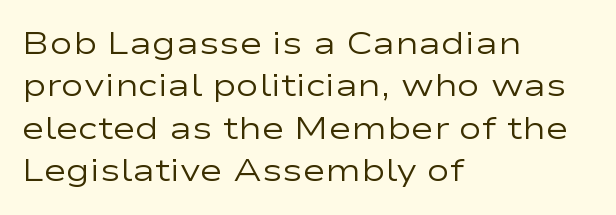
{"serif": "no", "italic": "no", "bold": "no", "weight": "regular", "width": "wide", "stroke_contrast": "low", "x_height": "medium", "monospaced": "no", "underline": "no", "align": "left", "line_spacing": "normal", "line_spacing_ratio": 1.37, "letter_spacing": "normal", "letter_spacing_em": 0.0, "glyph_px": 31}
